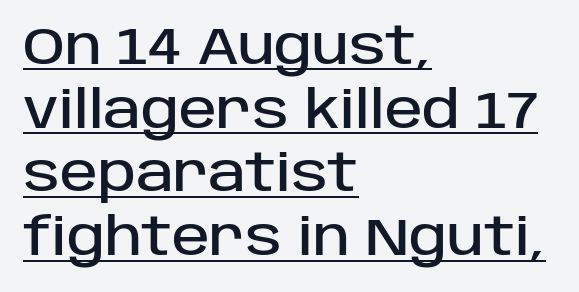
Q: Is the text italic (slanted)? A: No, it is upright.
Q: Is the typeface a serif or a sans-serif typeface? A: Sans-serif.
Q: Is the text underlined? A: Yes.
Q: How is the paragraph aligned? A: Left-aligned.
Q: Is the spacing between letters normal or unusually wide? A: Normal.
Q: Is the spacing between lines tight, normal or loose? A: Normal.
Q: Width (condensed, normal, or wide)? A: Normal.
Q: Stroke contrast? A: Low.
Q: x-height? A: Large.
Q: Monospaced? A: No.
